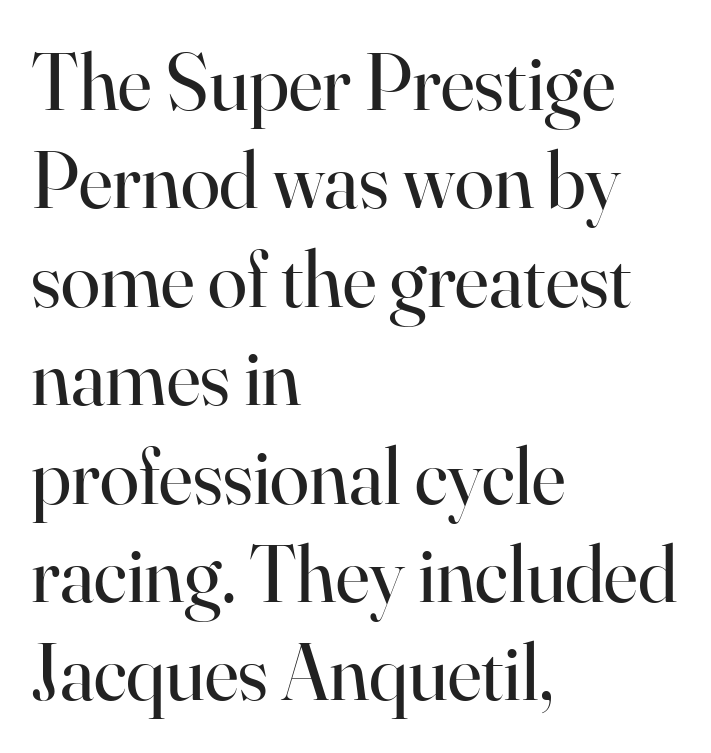
Nobody drew a line under any word here. These lines are rendered in a variable-pitch font. This is roman type, the default non-slanted kind. A quiet, ordinary-to-light weight characterises the typeface.
